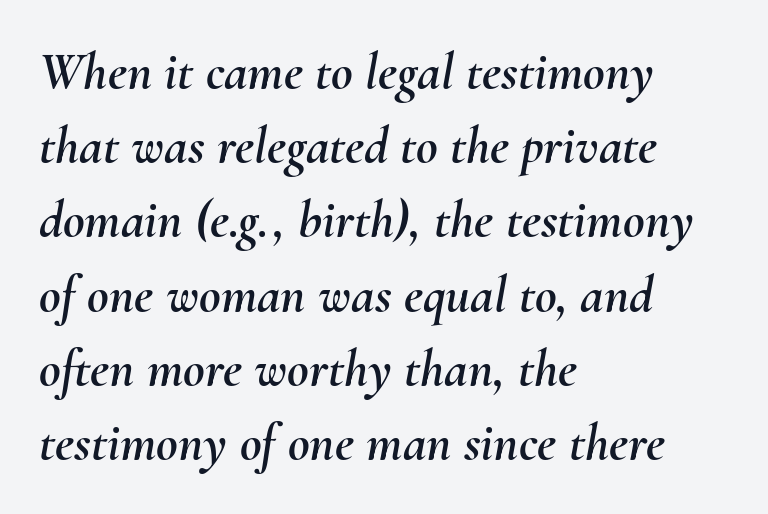
Q: Is the text italic (slanted)? A: Yes, it leans right by about 10 degrees.
Q: Is the text underlined? A: No.
Q: How is the paragraph aligned? A: Left-aligned.
Q: Is the spacing between letters normal or unusually wide? A: Normal.
Q: Is the spacing between lines tight, normal or loose? A: Normal.
Q: Width (condensed, normal, or wide)? A: Normal.
Q: Stroke contrast? A: Medium.
Q: x-height? A: Small.
Q: Monospaced? A: No.
